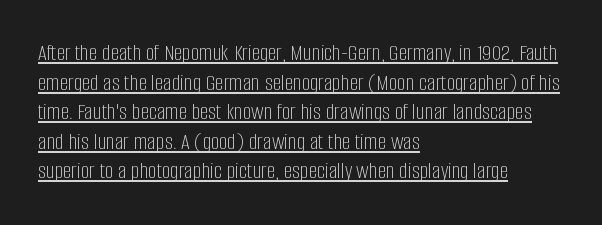
The rag falls on the right side of this text block. The face used here appears with an underline applied. The typesetting does not lean heavy: it is not bold. The letters stand straight up with perfectly vertical stems. Tracking here is standard; glyphs follow each other at the usual distance.
